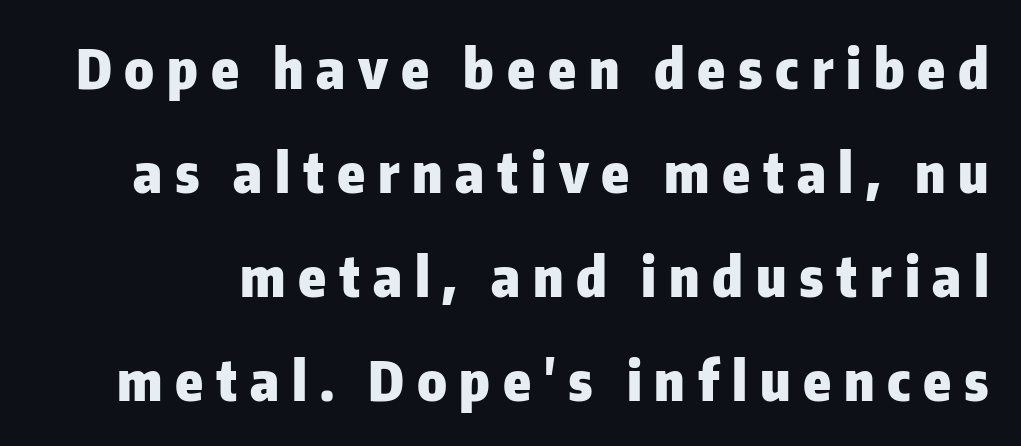
{"serif": "no", "italic": "no", "bold": "yes", "weight": "heavy", "width": "normal", "stroke_contrast": "low", "x_height": "medium", "monospaced": "no", "underline": "no", "line_spacing_ratio": 1.89, "letter_spacing": "wide", "letter_spacing_em": 0.23, "glyph_px": 55}
